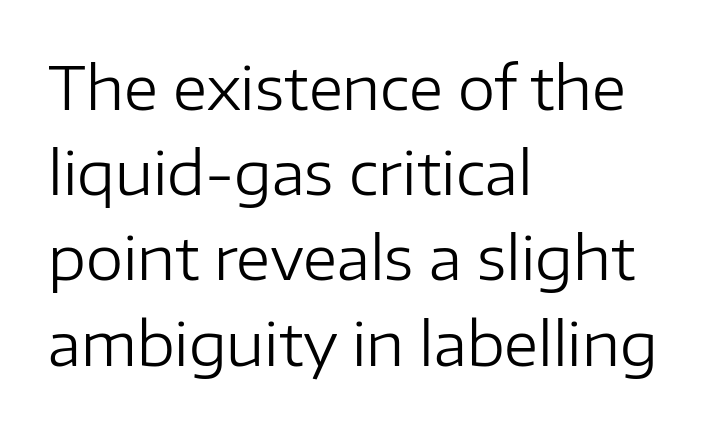
The image shows 60 px regular-weight sans-serif type, upright; set left-aligned, normal line spacing (1.42x), normal letter spacing, not underlined; low stroke contrast and a medium x-height.
